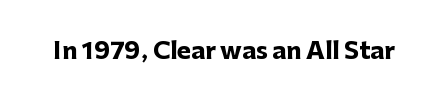
{"italic": "no", "bold": "yes", "underline": "no", "letter_spacing": "normal", "letter_spacing_em": 0.0, "glyph_px": 23}
